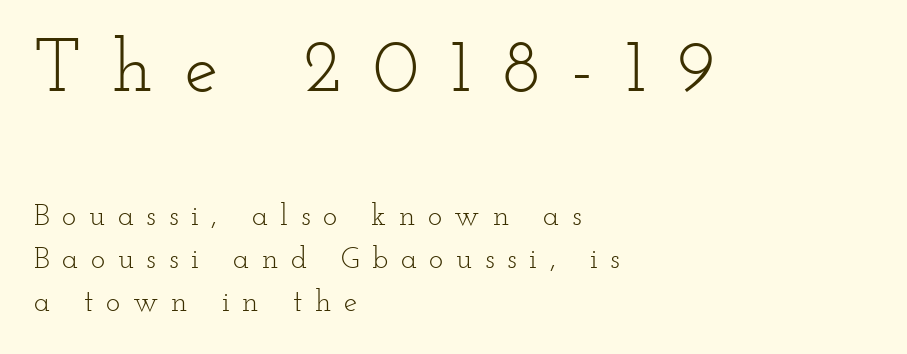
The image shows 75 px light, wide serif type, upright; set left-aligned, normal line spacing (1.44x), unusually wide letter spacing (+0.42 em), not underlined; the first (top) block is 2.5x larger; low stroke contrast and a small x-height.
